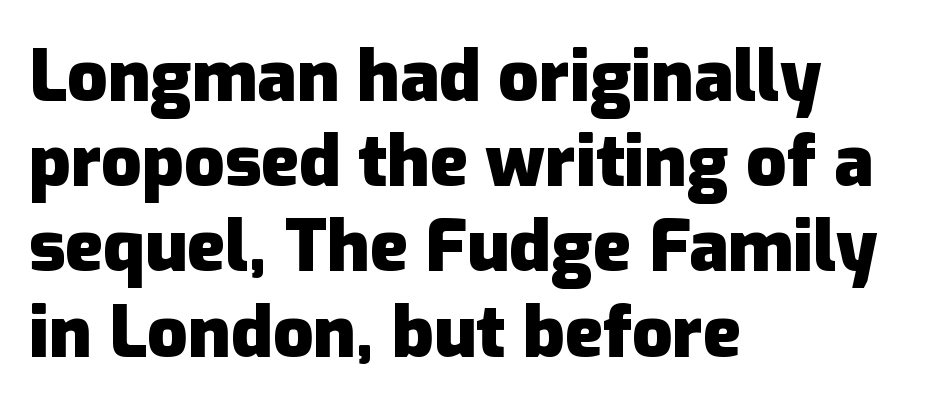
The image shows 71 px heavy sans-serif type, upright; set left-aligned, line spacing 1.2x, normal letter spacing, not underlined; low stroke contrast and a medium x-height.
